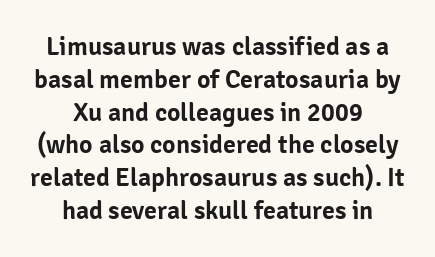
The image shows 26 px text type, upright; set centered, normal line spacing (1.26x), normal letter spacing, not underlined.
